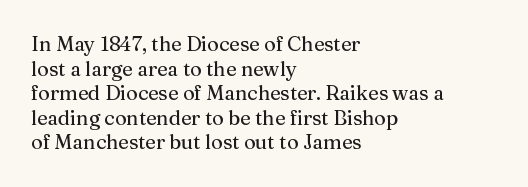
The image shows 20 px text type, upright; set left-aligned, line spacing 1.23x, normal letter spacing, not underlined.
